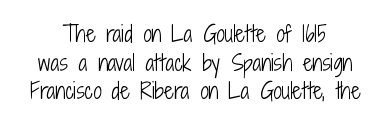
The image shows 21 px text type, upright; set centered, normal line spacing (1.36x), normal letter spacing, not underlined.
